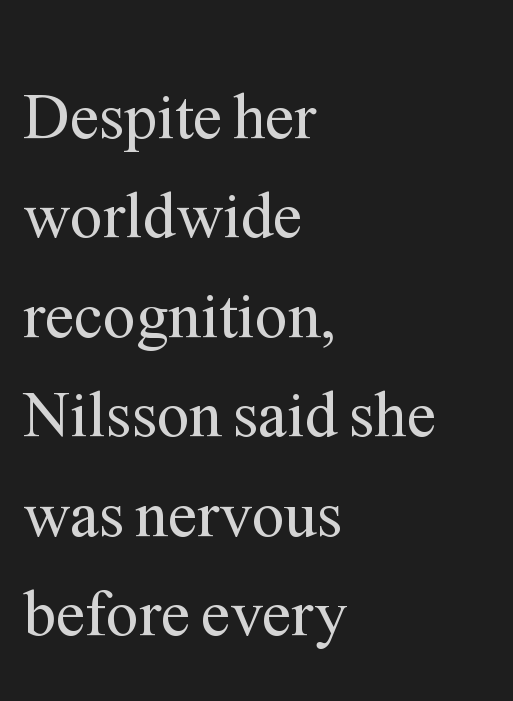
This rendering leaves character spacing at its baseline value. The typeface has the unassuming heft of standard copy or less. The lettering stays uniformly vertical, giving the passage a roman look. Unlike a clean sans, this face finishes its strokes with serifs. The lines sit at an ordinary, default distance from one another. The rag falls on the right side of this text block.
